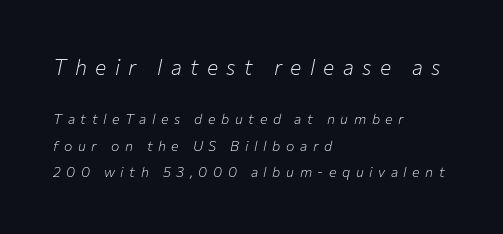
Tall strokes in this sample are angled rather than plumb. Words float on clear page, feet unadorned. A typesetter would call this heavily tracked-out type. The lines are quadded left.
